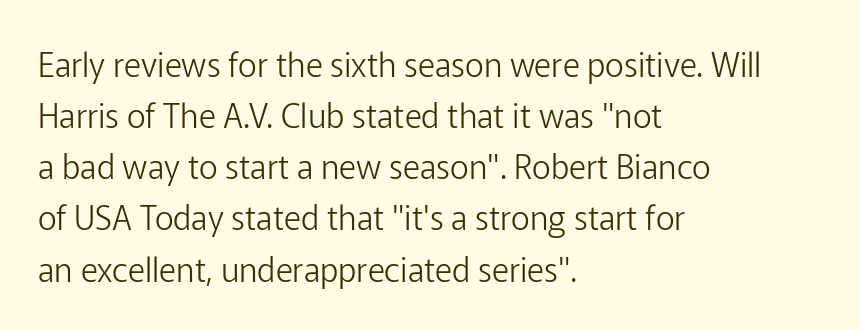
Each letter keeps its own natural width here, so spacing adapts to shape. Horizontally, the lines are justified to the leading edge only. The type sits square on the baseline with zero lean. Glance below the letters and you will spot only blank space.
